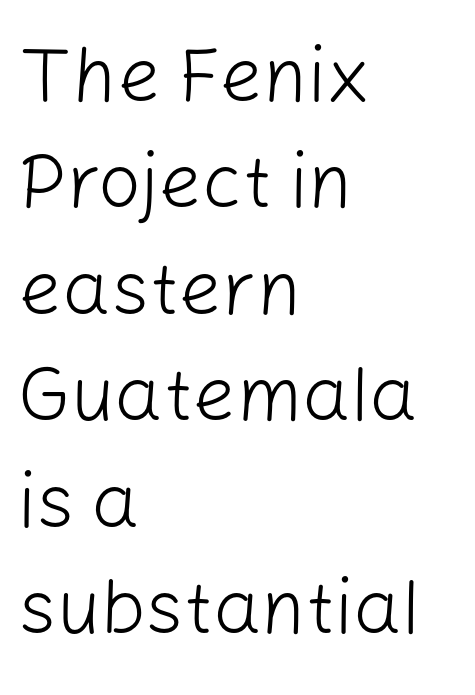
The image shows 76 px light sans-serif type, upright; set left-aligned, normal line spacing (1.4x), normal letter spacing, not underlined; low stroke contrast and a medium x-height.
